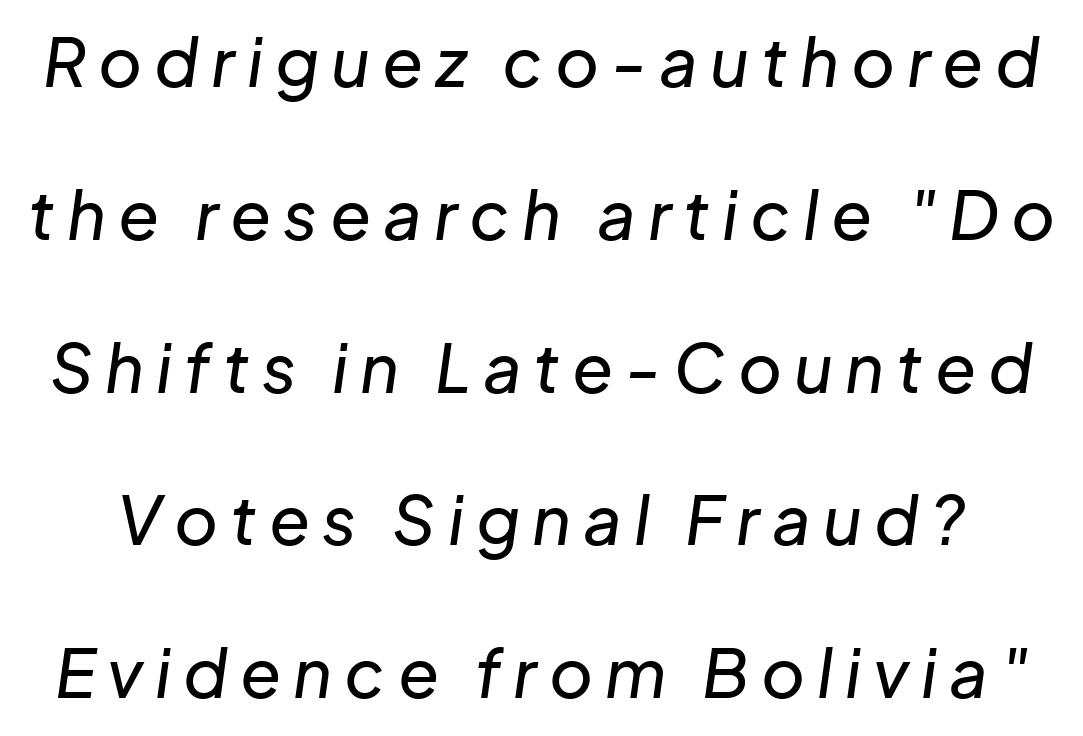
{"italic": "yes", "lean": "right", "slant_degrees": 8, "width": "normal", "stroke_contrast": "low", "x_height": "medium", "monospaced": "no", "underline": "no", "line_spacing": "loose", "line_spacing_ratio": 2.28, "glyph_px": 67}
